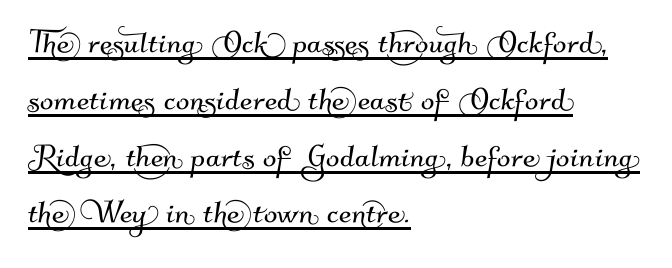
The image shows 40 px sans-serif type; set left-aligned, normal line spacing (1.42x), normal letter spacing, underlined; medium stroke contrast and a small x-height.
